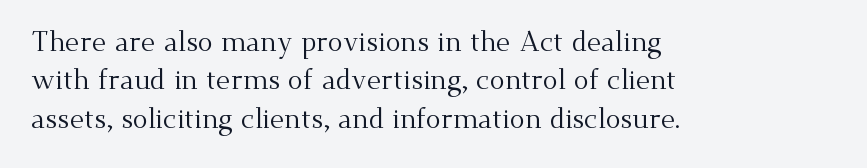
Q: Is the text bold? A: No.
Q: Is the text italic (slanted)? A: No, it is upright.
Q: Is the typeface a serif or a sans-serif typeface? A: Serif.
Q: Is the text underlined? A: No.
Q: How is the paragraph aligned? A: Left-aligned.
Q: Is the spacing between letters normal or unusually wide? A: Normal.
Q: Is the spacing between lines tight, normal or loose? A: Normal.
Q: Width (condensed, normal, or wide)? A: Normal.
Q: Stroke contrast? A: Medium.
Q: x-height? A: Small.
Q: Monospaced? A: No.
